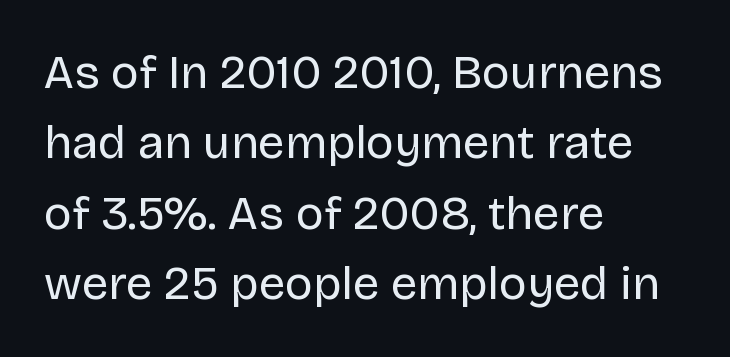
The image shows 47 px regular-weight sans-serif type, upright; set left-aligned, normal line spacing (1.5x), normal letter spacing, not underlined; low stroke contrast and a large x-height.
